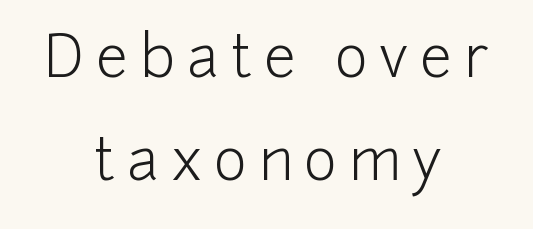
The image shows 57 px light sans-serif type, upright; set centered, line spacing 1.8x, unusually wide letter spacing (+0.21 em), not underlined; low stroke contrast and a medium x-height.
